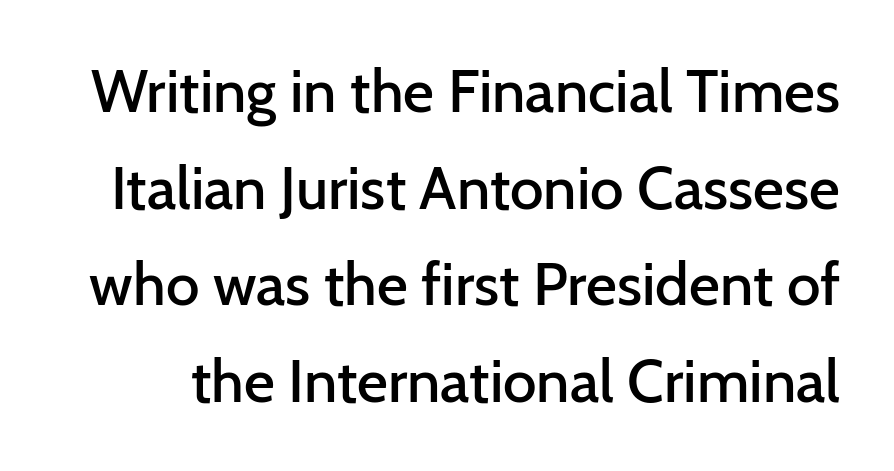
Q: Is the text bold? A: Semi-bold.
Q: Is the text italic (slanted)? A: No, it is upright.
Q: Is the typeface a serif or a sans-serif typeface? A: Sans-serif.
Q: Is the text underlined? A: No.
Q: Is the spacing between letters normal or unusually wide? A: Normal.
Q: Is the spacing between lines tight, normal or loose? A: Normal.
Q: Width (condensed, normal, or wide)? A: Normal.
Q: Stroke contrast? A: Low.
Q: x-height? A: Medium.
Q: Monospaced? A: No.
